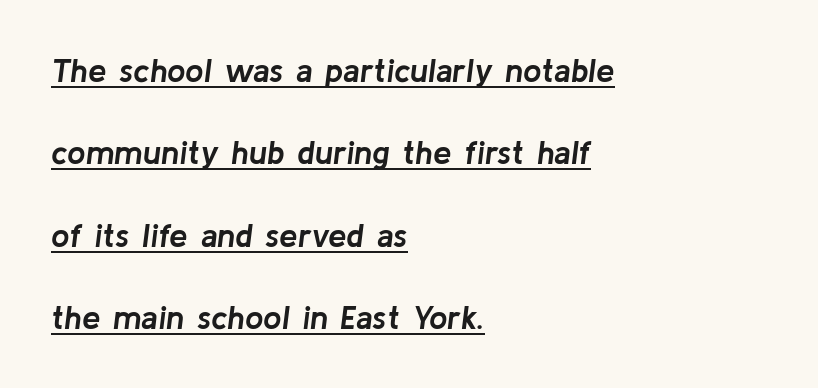
The image shows 33 px semibold type, italic (leaning right); set left-aligned, loose line spacing (2.5x), normal letter spacing, underlined; low stroke contrast and a medium x-height.
